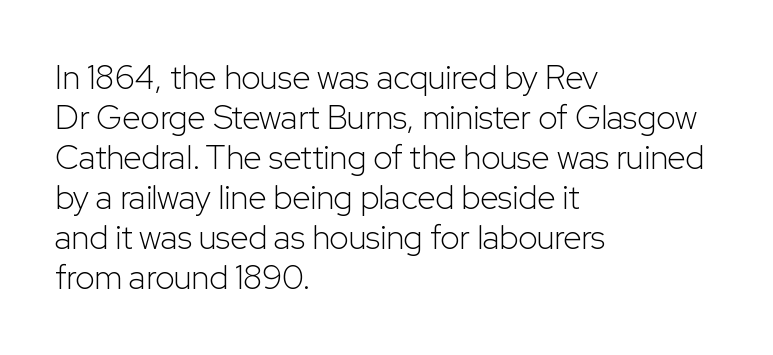
Q: Is the text bold? A: No.
Q: Is the text italic (slanted)? A: No, it is upright.
Q: Is the typeface a serif or a sans-serif typeface? A: Sans-serif.
Q: Is the text underlined? A: No.
Q: How is the paragraph aligned? A: Left-aligned.
Q: Is the spacing between letters normal or unusually wide? A: Normal.
Q: Width (condensed, normal, or wide)? A: Normal.
Q: Stroke contrast? A: Low.
Q: x-height? A: Medium.
Q: Monospaced? A: No.
